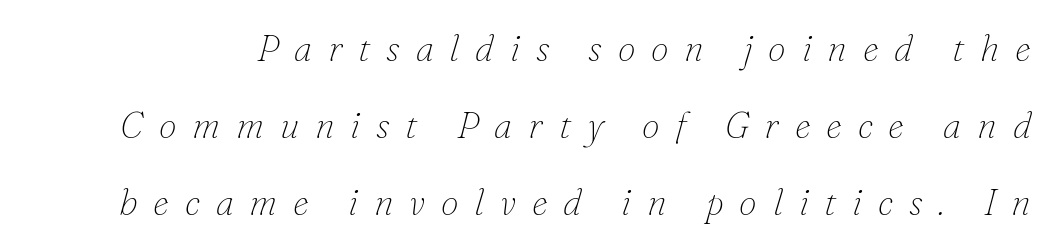
The image shows 36 px thin serif type, italic (leaning right); set loose line spacing (2.14x), unusually wide letter spacing (+0.44 em), not underlined; low stroke contrast and a small x-height.
